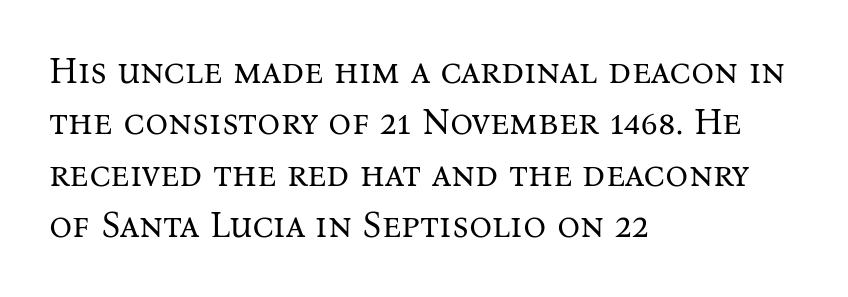
The font sits on the lighter half of the weight spectrum, regular included. In CSS terms this would be text-align: left. Underline: absent. Old-style or modern, the face here clearly has serifs. Short note: letters normally spaced. Honestly, the row spacing looks completely unremarkable.
